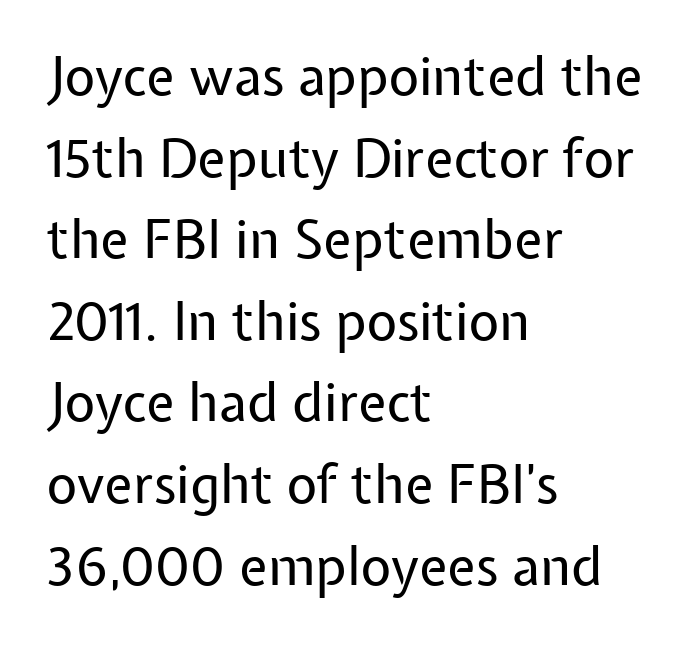
Q: Is the text bold? A: No.
Q: Is the text italic (slanted)? A: No, it is upright.
Q: Is the typeface a serif or a sans-serif typeface? A: Sans-serif.
Q: Is the text underlined? A: No.
Q: How is the paragraph aligned? A: Left-aligned.
Q: Is the spacing between letters normal or unusually wide? A: Normal.
Q: Is the spacing between lines tight, normal or loose? A: Normal.
Q: Width (condensed, normal, or wide)? A: Normal.
Q: Stroke contrast? A: Low.
Q: x-height? A: Medium.
Q: Monospaced? A: No.
